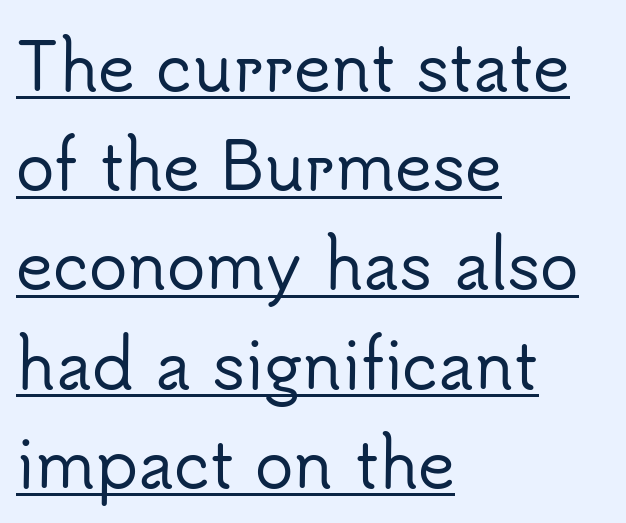
The image shows 64 px sans-serif type, upright; set left-aligned, normal line spacing (1.55x), normal letter spacing, underlined; low stroke contrast and a small x-height.
